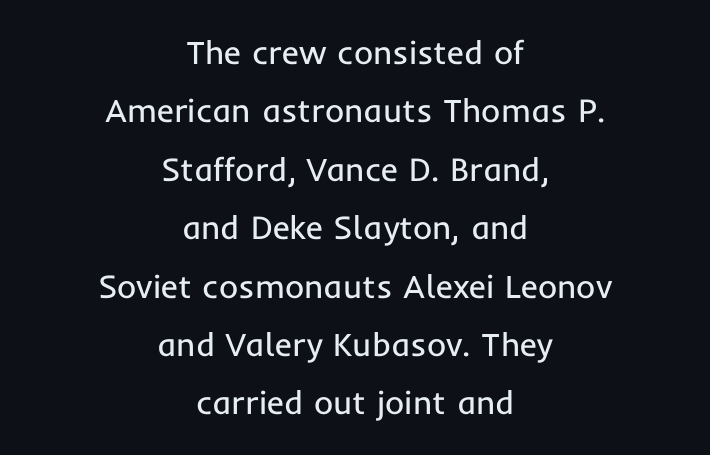
The image shows 33 px regular-weight sans-serif type, upright; set centered, line spacing 1.77x, normal letter spacing, not underlined; low stroke contrast and a medium x-height.
